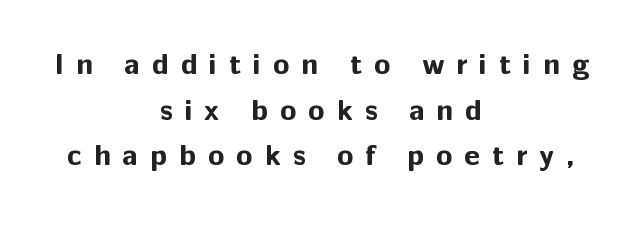
The image shows 30 px bold sans-serif type, upright; set centered, normal line spacing (1.52x), unusually wide letter spacing (+0.4 em), not underlined; low stroke contrast and a medium x-height.
